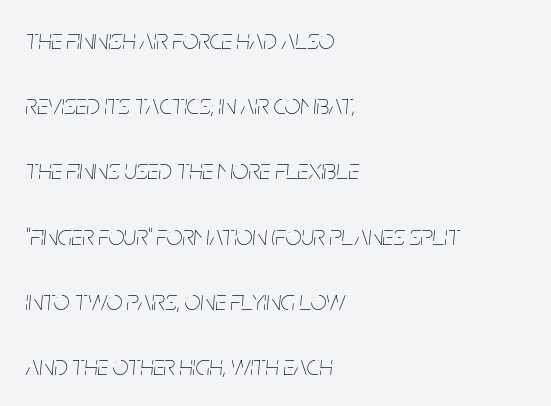
The image shows 28 px thin, condensed type, italic (leaning right); set left-aligned, loose line spacing (2.33x), normal letter spacing, not underlined; low stroke contrast and a large x-height.
